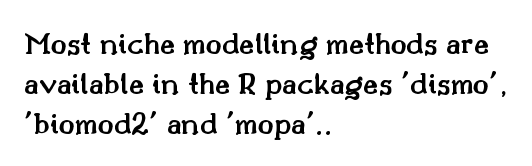
Q: Is the text bold? A: Semi-bold.
Q: Is the text italic (slanted)? A: No, it is upright.
Q: Is the typeface a serif or a sans-serif typeface? A: Serif.
Q: Is the text underlined? A: No.
Q: How is the paragraph aligned? A: Left-aligned.
Q: Is the spacing between letters normal or unusually wide? A: Normal.
Q: Width (condensed, normal, or wide)? A: Normal.
Q: Stroke contrast? A: Medium.
Q: x-height? A: Small.
Q: Monospaced? A: No.
